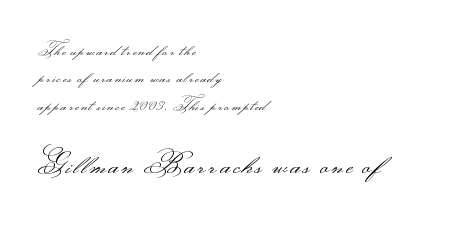
{"serif": "no", "bold": "no", "weight": "light", "width": "wide", "stroke_contrast": "medium", "monospaced": "no", "underline": "no", "align": "left", "line_spacing_ratio": 1.71, "larger_block": "second", "size_ratio": 1.75, "glyph_px": 28}
